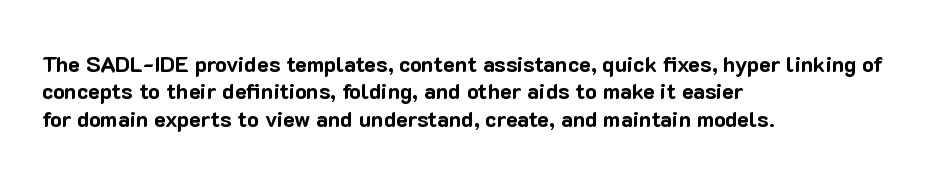
{"italic": "no", "bold": "yes", "underline": "no", "align": "left", "line_spacing": "normal", "line_spacing_ratio": 1.25, "letter_spacing": "normal", "letter_spacing_em": 0.0, "glyph_px": 22}
